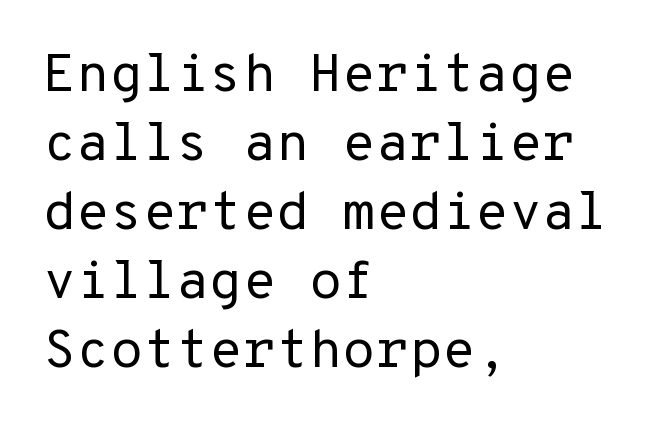
Q: Is the text bold? A: No.
Q: Is the text italic (slanted)? A: No, it is upright.
Q: Is the typeface a serif or a sans-serif typeface? A: Sans-serif.
Q: Is the text underlined? A: No.
Q: How is the paragraph aligned? A: Left-aligned.
Q: Is the spacing between letters normal or unusually wide? A: Normal.
Q: Is the spacing between lines tight, normal or loose? A: Normal.
Q: Width (condensed, normal, or wide)? A: Normal.
Q: Stroke contrast? A: Low.
Q: x-height? A: Medium.
